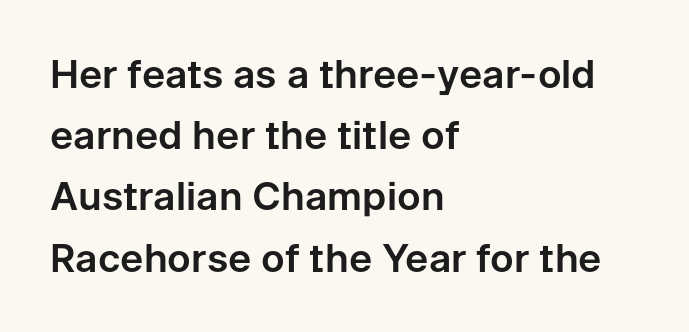
{"serif": "no", "italic": "no", "width": "normal", "stroke_contrast": "low", "x_height": "medium", "monospaced": "no", "underline": "no", "align": "left", "line_spacing": "normal", "line_spacing_ratio": 1.57, "letter_spacing": "normal", "letter_spacing_em": 0.0, "glyph_px": 39}
